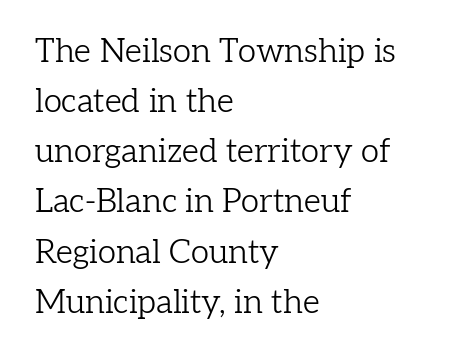
The image shows 33 px light serif type, upright; set left-aligned, normal line spacing (1.52x), normal letter spacing, not underlined; low stroke contrast and a medium x-height.
